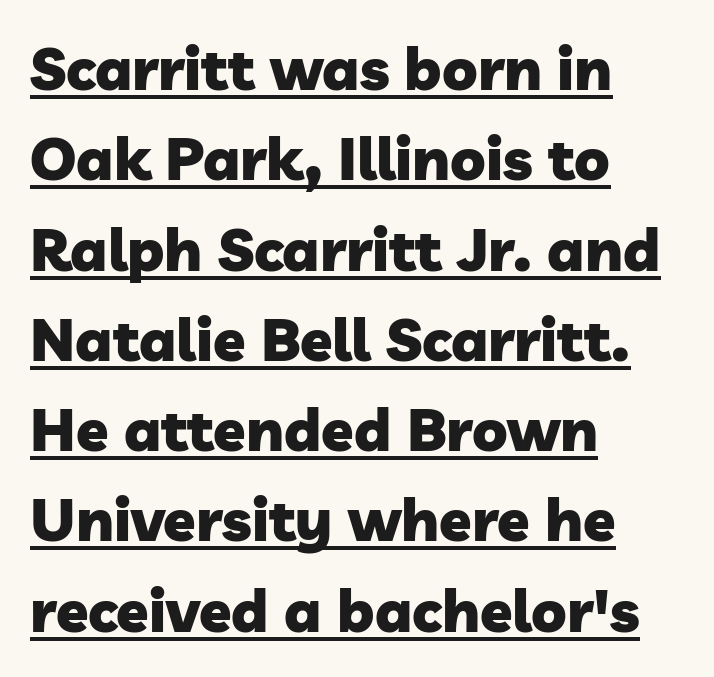
The image shows 59 px heavy sans-serif type; set left-aligned, normal line spacing (1.53x), normal letter spacing, underlined; low stroke contrast and a medium x-height.
